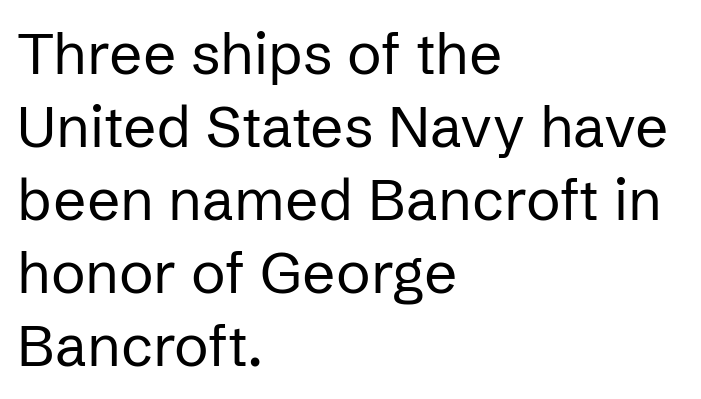
Weight: in the light-to-regular range. Check where the strokes stop: nothing finishes them off — pure sans. Only glyphs here, with clear space below each row. Evenly set lines give the paragraph a standard silhouette.
